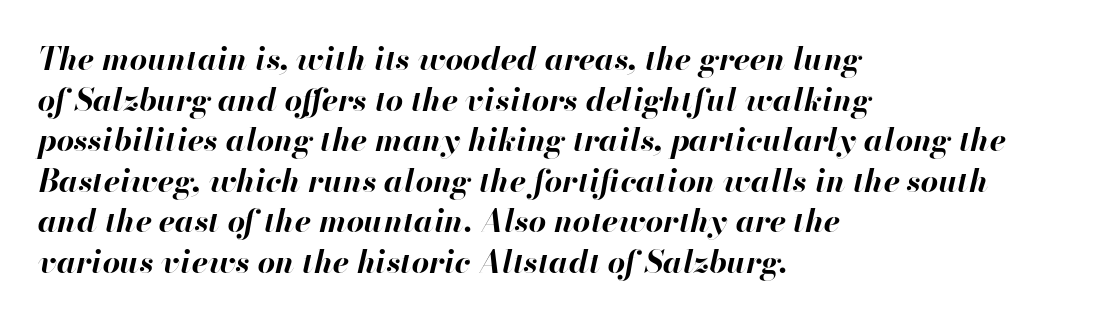
The image shows 31 px bold type, italic (leaning right); set left-aligned, normal line spacing (1.31x), normal letter spacing, not underlined; high stroke contrast and a small x-height.
